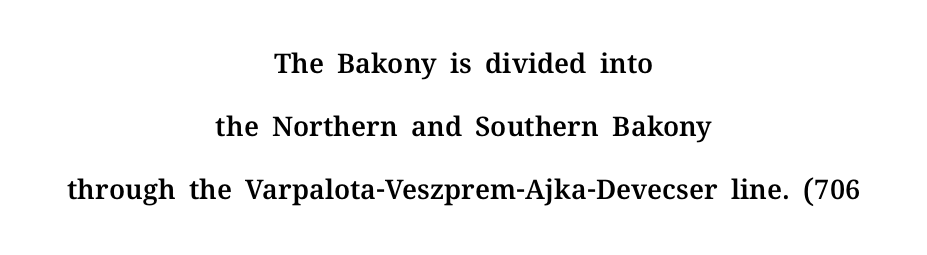
Q: Is the text italic (slanted)? A: No, it is upright.
Q: Is the text underlined? A: No.
Q: How is the paragraph aligned? A: Centered.
Q: Is the spacing between letters normal or unusually wide? A: Normal.
Q: Is the spacing between lines tight, normal or loose? A: Loose.
